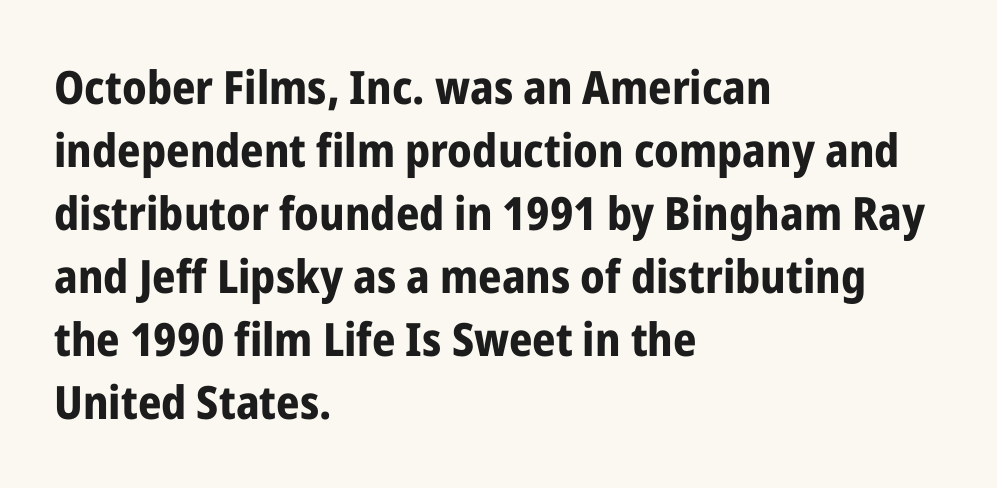
The image shows 46 px bold, condensed sans-serif type, upright; set left-aligned, normal line spacing (1.37x), normal letter spacing, not underlined; low stroke contrast and a medium x-height.
